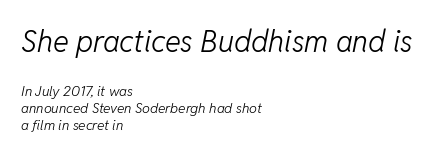
{"italic": "yes", "lean": "right", "slant_degrees": 11, "bold": "no", "weight": "light", "width": "normal", "stroke_contrast": "low", "x_height": "medium", "monospaced": "no", "underline": "no", "align": "left", "line_spacing_ratio": 1.21, "letter_spacing": "normal", "letter_spacing_em": 0.0, "larger_block": "first", "size_ratio": 2.14, "glyph_px": 30}
